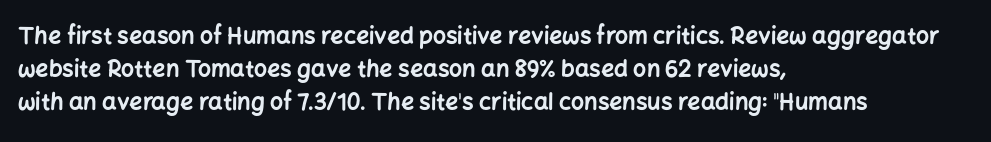
The image shows 23 px bold type, upright; set left-aligned, normal line spacing (1.44x), normal letter spacing, not underlined.
